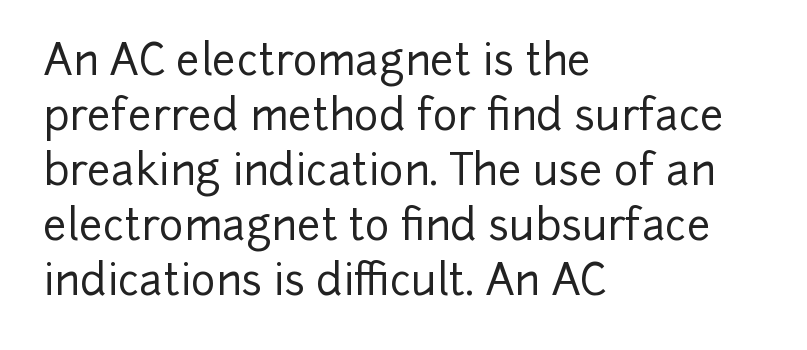
Q: Is the text italic (slanted)? A: No, it is upright.
Q: Is the typeface a serif or a sans-serif typeface? A: Sans-serif.
Q: Is the text underlined? A: No.
Q: How is the paragraph aligned? A: Left-aligned.
Q: Is the spacing between letters normal or unusually wide? A: Normal.
Q: Is the spacing between lines tight, normal or loose? A: Normal.
Q: Width (condensed, normal, or wide)? A: Normal.
Q: Stroke contrast? A: Low.
Q: x-height? A: Medium.
Q: Monospaced? A: No.
